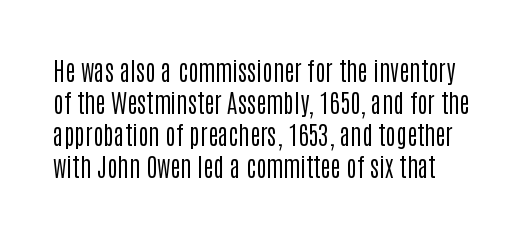
The weight tops out at a normal text grade. The horizontal fit of the characters is conventional and even. Underlining? Definitely not there. You can tell it's not italic because the verticals are truly vertical. The space between consecutive lines is moderate.
